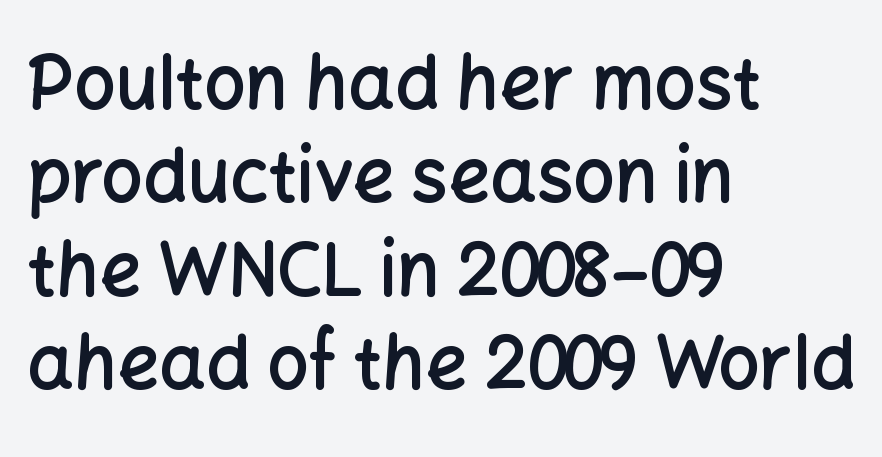
The image shows 73 px semibold sans-serif type, upright; set left-aligned, normal line spacing (1.28x), normal letter spacing, not underlined; low stroke contrast and a medium x-height.
